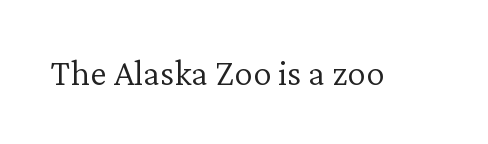
This is serif lettering, the kind often seen in printed books. The line texture is even and compact thanks to regular tracking. The weight would be labelled regular, book, light, or lighter still. Varying glyph widths throughout — classic text-font behaviour. Descender tails drop into unmarked territory.
